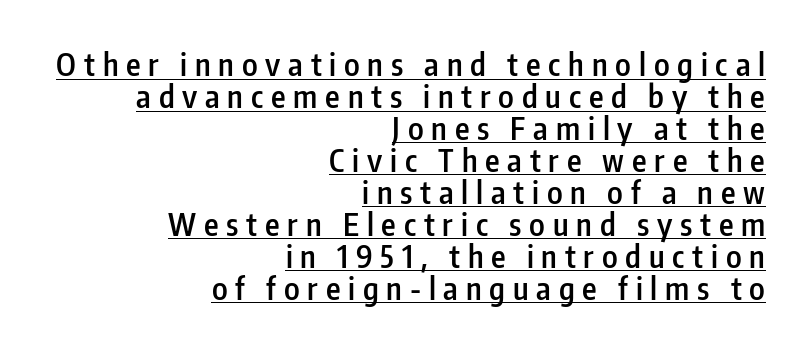
The image shows 31 px semibold, condensed sans-serif type, upright; set right-aligned, tight line spacing (1.03x), unusually wide letter spacing (+0.25 em), underlined; low stroke contrast and a medium x-height.
